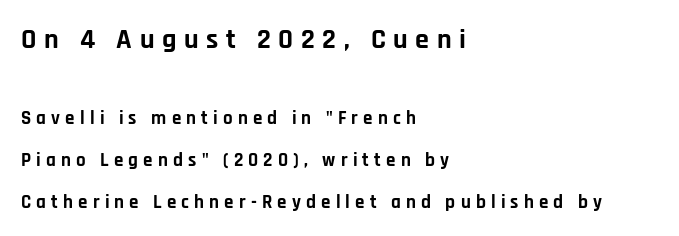
{"serif": "no", "italic": "no", "bold": "yes", "weight": "bold", "width": "normal", "stroke_contrast": "low", "x_height": "large", "monospaced": "no", "underline": "no", "align": "left", "line_spacing": "loose", "line_spacing_ratio": 2.22, "letter_spacing": "wide", "letter_spacing_em": 0.27, "larger_block": "first", "size_ratio": 1.47, "glyph_px": 28}
